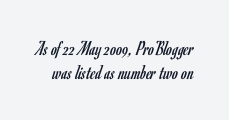
Q: Is the text bold? A: No.
Q: Is the text italic (slanted)? A: Yes.
Q: Is the text underlined? A: No.
Q: Is the spacing between letters normal or unusually wide? A: Normal.
Q: Is the spacing between lines tight, normal or loose? A: Tight.
